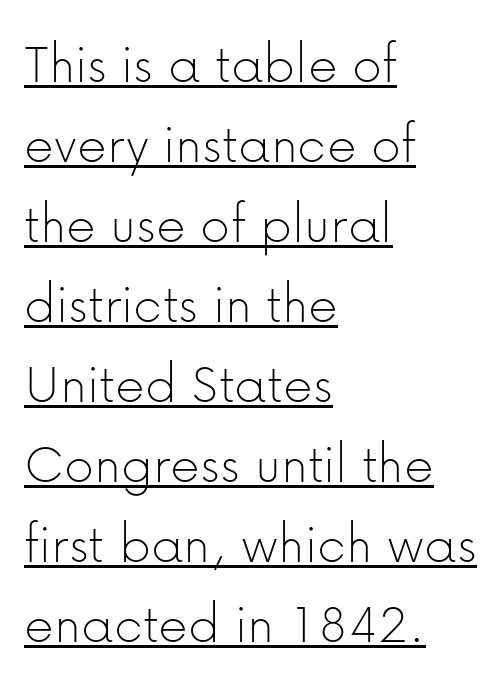
Q: Is the text bold? A: No.
Q: Is the text italic (slanted)? A: No, it is upright.
Q: Is the typeface a serif or a sans-serif typeface? A: Sans-serif.
Q: Is the text underlined? A: Yes.
Q: How is the paragraph aligned? A: Left-aligned.
Q: Is the spacing between letters normal or unusually wide? A: Normal.
Q: Is the spacing between lines tight, normal or loose? A: Normal.
Q: Width (condensed, normal, or wide)? A: Normal.
Q: Stroke contrast? A: Low.
Q: x-height? A: Medium.
Q: Monospaced? A: No.
